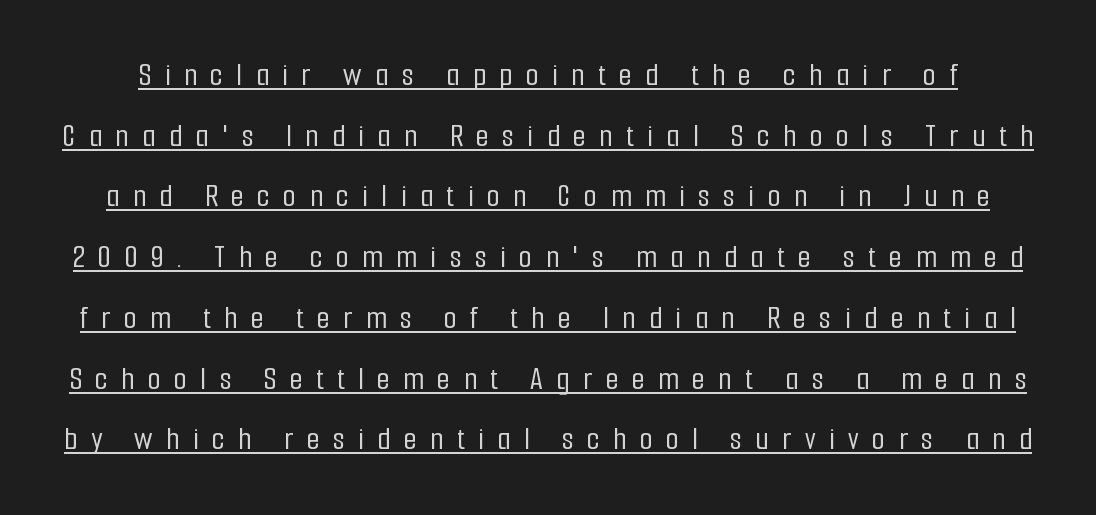
{"serif": "no", "italic": "no", "width": "condensed", "stroke_contrast": "low", "x_height": "medium", "monospaced": "no", "underline": "yes", "line_spacing_ratio": 1.84, "letter_spacing": "wide", "letter_spacing_em": 0.41, "glyph_px": 33}
